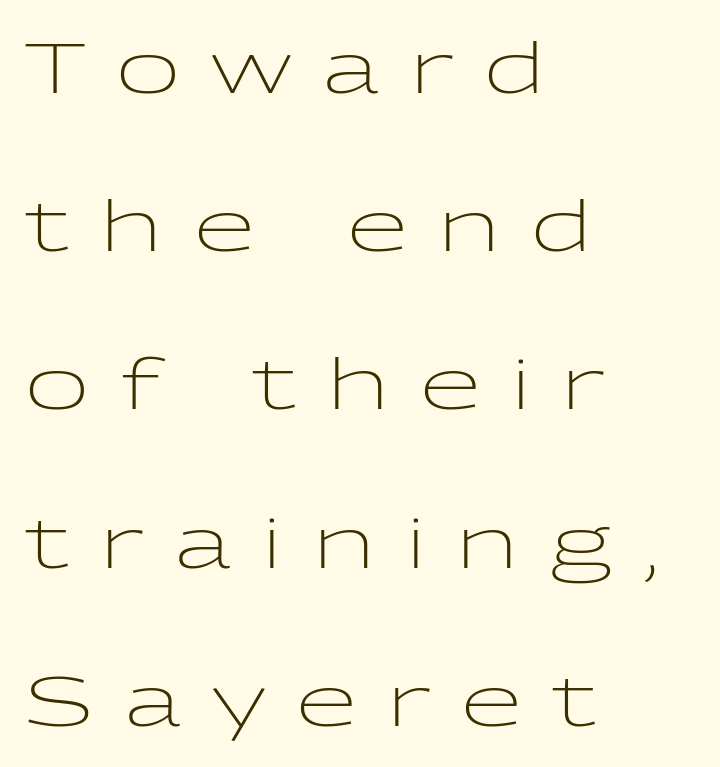
{"serif": "no", "italic": "no", "bold": "no", "weight": "light", "width": "wide", "stroke_contrast": "low", "x_height": "medium", "monospaced": "no", "underline": "no", "align": "left", "line_spacing": "loose", "line_spacing_ratio": 2.26, "letter_spacing": "wide", "letter_spacing_em": 0.44, "glyph_px": 70}
